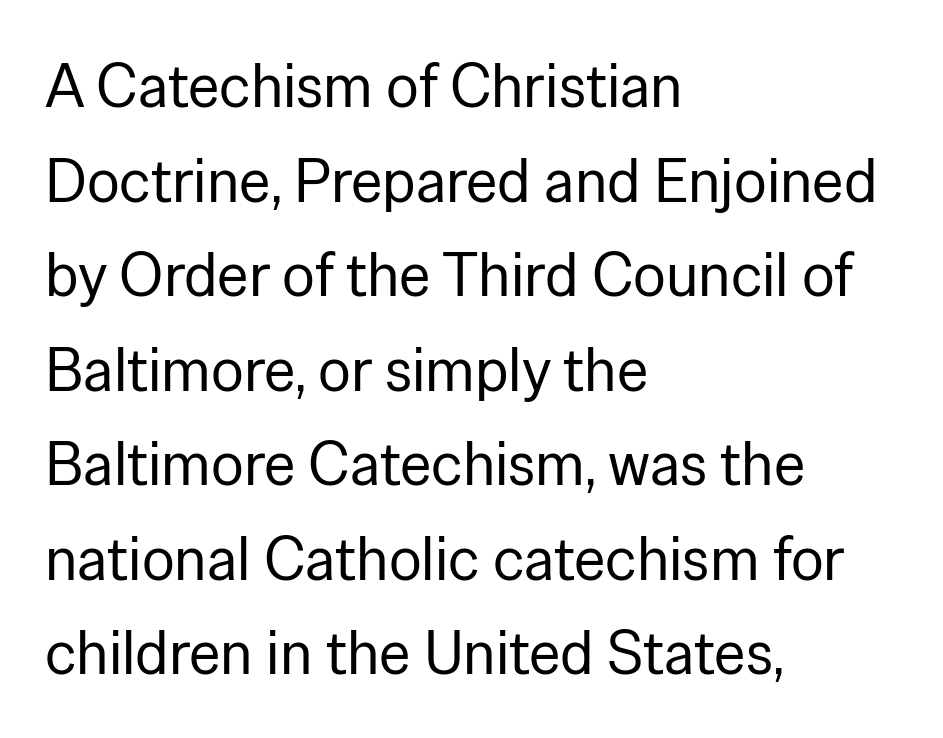
Q: Is the text bold? A: No.
Q: Is the text italic (slanted)? A: No, it is upright.
Q: Is the typeface a serif or a sans-serif typeface? A: Sans-serif.
Q: Is the text underlined? A: No.
Q: How is the paragraph aligned? A: Left-aligned.
Q: Is the spacing between letters normal or unusually wide? A: Normal.
Q: Is the spacing between lines tight, normal or loose? A: Normal.
Q: Width (condensed, normal, or wide)? A: Normal.
Q: Stroke contrast? A: Low.
Q: x-height? A: Medium.
Q: Monospaced? A: No.
